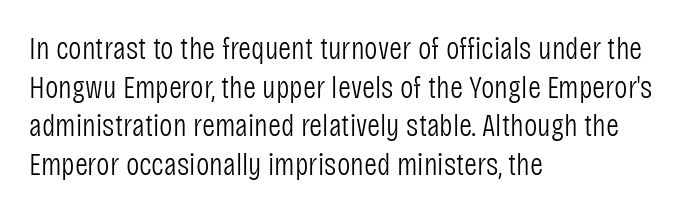
A typesetter would call this proportional, since set widths differ per character. The compositor pushed each line to the left boundary. The lettering stays uniformly vertical, giving the passage a roman look. Grotesque or geometric, the face here clearly has no serifs. Between one letter and the next there's only the usual sliver of space. The zone under the glyphs is completely vacant.
